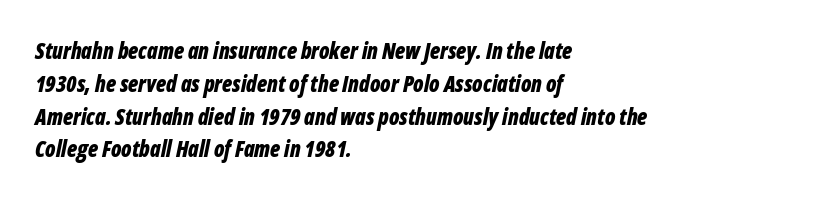
The line-height multiplier appears to be the usual default. Each word holds together tightly as a unit, with standard inter-letter gaps. Short and long lines alike share a common starting point at left. It's the slanting kind of type. The space beneath each line is pristine and unruled. As a designer I'd log this as weight 700, bold.
